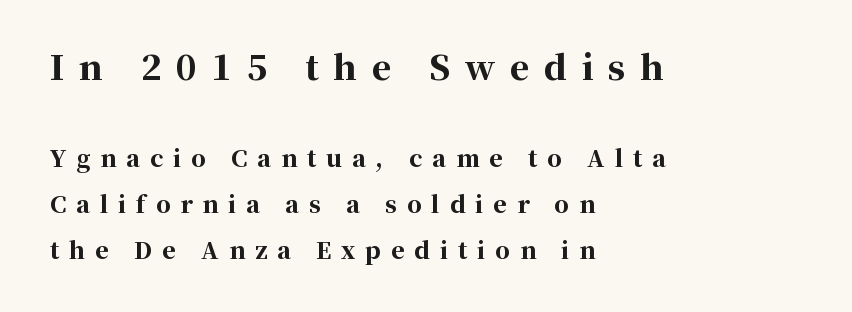
Q: Is the text bold? A: Yes.
Q: Is the text italic (slanted)? A: No, it is upright.
Q: Is the typeface a serif or a sans-serif typeface? A: Serif.
Q: Is the text underlined? A: No.
Q: How is the paragraph aligned? A: Left-aligned.
Q: Is the spacing between letters normal or unusually wide? A: Unusually wide.
Q: Is the spacing between lines tight, normal or loose? A: Loose.
Q: Which block of text is set in a larger size, the first (top) or the second (bottom)? A: The first (top) one.
Q: Width (condensed, normal, or wide)? A: Normal.
Q: Stroke contrast? A: High.
Q: x-height? A: Medium.
Q: Monospaced? A: No.
